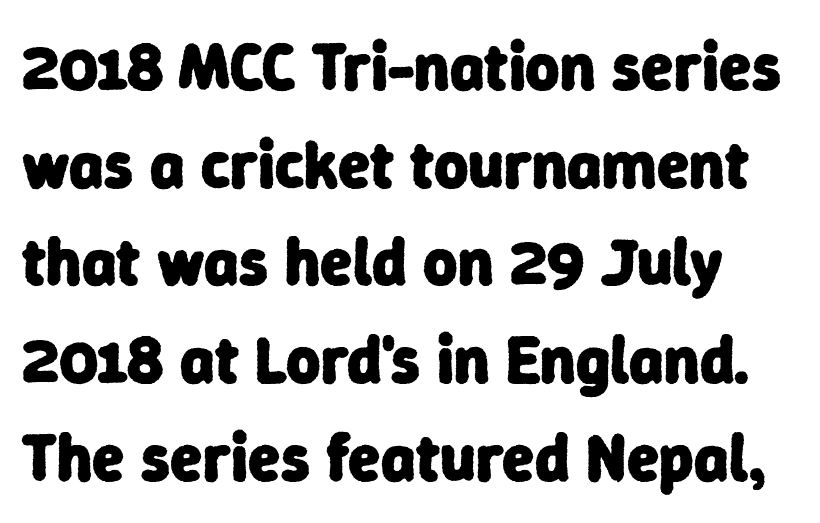
The image shows 66 px heavy sans-serif type; set normal line spacing (1.48x), normal letter spacing, not underlined; low stroke contrast and a medium x-height.
